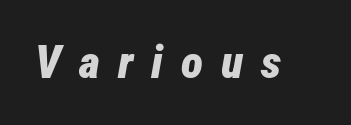
You can tell it's italic because the verticals aren't actually vertical. Its strokes are broad and dark, the hallmark of bold type. This sample has the flowing, uneven cadence of proportional lettering. Compared with typical body copy, the letter spacing here is much looser. Underlining? Definitely not there.
